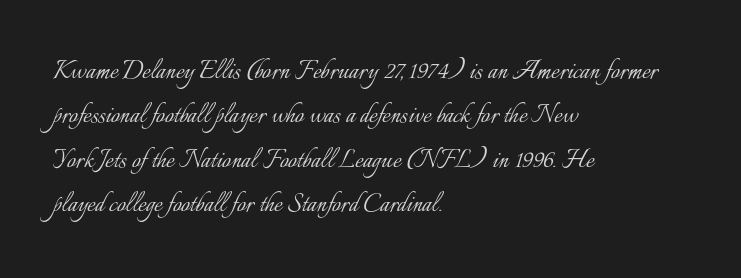
No extra ink here — the face is not bold. This block has exactly the height ordinary leading produces. The face used here is proportionally spaced, like ordinary book or web type. A classic flush-left, rag-right setting is used for this passage. Is the letter spacing exaggerated? No — it looks like the ordinary default.
